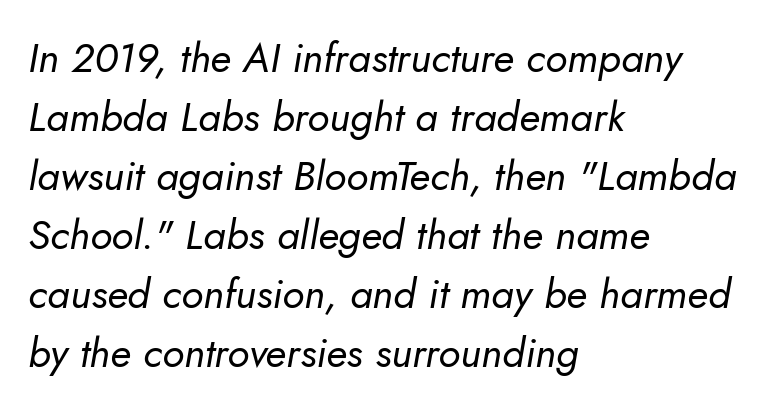
Each word holds together tightly as a unit, with standard inter-letter gaps. Does the leading feel generous? No, just average. Proportional: the letters do not fall into vertical columns. A student would call this left alignment; a typographer would say flush left, rag right. Tall strokes in this sample are angled rather than plumb. Descender tails drop into unmarked territory.
